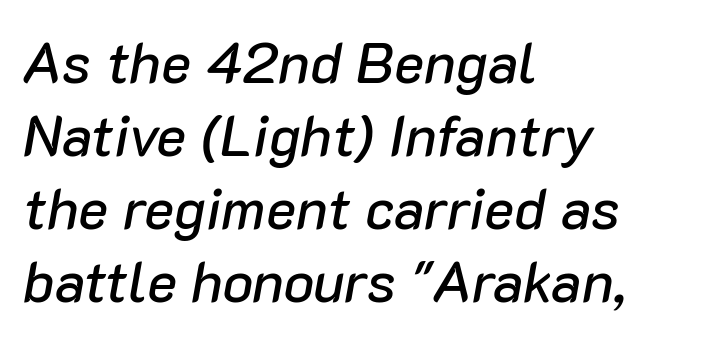
Q: Is the text italic (slanted)? A: Yes, it leans right by about 10 degrees.
Q: Is the text underlined? A: No.
Q: How is the paragraph aligned? A: Left-aligned.
Q: Is the spacing between letters normal or unusually wide? A: Normal.
Q: Is the spacing between lines tight, normal or loose? A: Normal.
Q: Width (condensed, normal, or wide)? A: Normal.
Q: Stroke contrast? A: Low.
Q: x-height? A: Medium.
Q: Monospaced? A: No.
